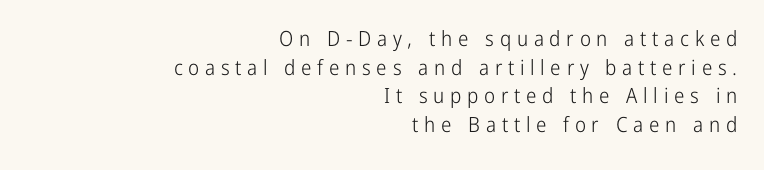
The image shows 21 px text type, upright; set right-aligned, normal line spacing (1.36x), unusually wide letter spacing (+0.27 em), not underlined.
